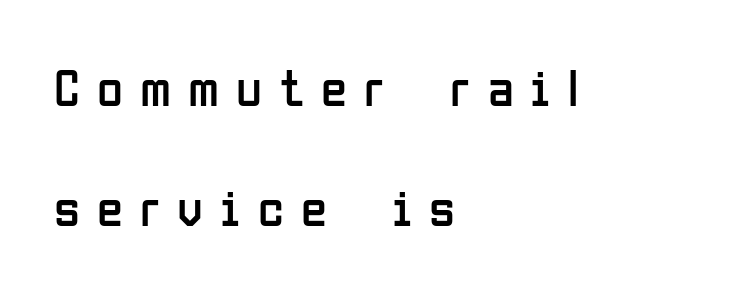
Nope, not italic — everything's standing straight. Think of a printed novel: that variable character pitch is what you see here. The face looks like a standard text weight, possibly lighter. Someone cranked the tracking dial way up on this one. This sample is left-justified, so line endings fall wherever the words run out.
